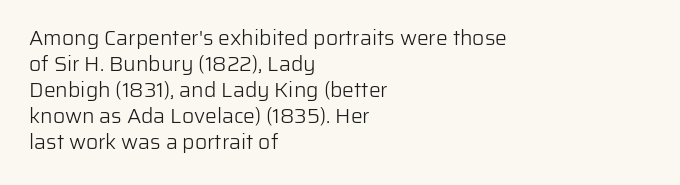
The typography opts for an upright posture over an oblique one. Unmarked baselines from the first word to the last. Students, note that the glyphs here touch the page at normal intervals. Which margin do the lines hug? The left one — the right edge is uneven. The typesetting does not lean heavy: it is not bold.
